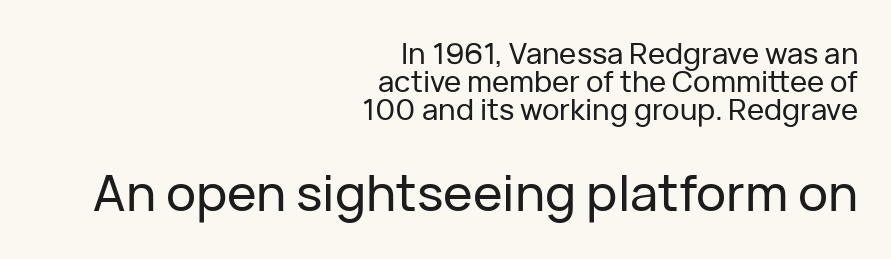
Q: Is the text italic (slanted)? A: No, it is upright.
Q: Is the typeface a serif or a sans-serif typeface? A: Sans-serif.
Q: Is the text underlined? A: No.
Q: How is the paragraph aligned? A: Right-aligned.
Q: Is the spacing between letters normal or unusually wide? A: Normal.
Q: Is the spacing between lines tight, normal or loose? A: Tight.
Q: Which block of text is set in a larger size, the first (top) or the second (bottom)? A: The second (bottom) one.
Q: Width (condensed, normal, or wide)? A: Normal.
Q: Stroke contrast? A: Low.
Q: x-height? A: Medium.
Q: Monospaced? A: No.
